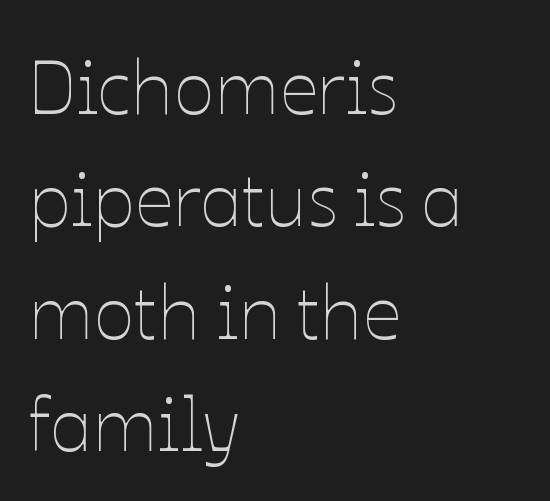
{"italic": "no", "bold": "no", "weight": "thin", "width": "normal", "stroke_contrast": "low", "x_height": "medium", "monospaced": "no", "underline": "no", "align": "left", "line_spacing": "normal", "line_spacing_ratio": 1.48, "letter_spacing": "normal", "letter_spacing_em": 0.0, "glyph_px": 76}
